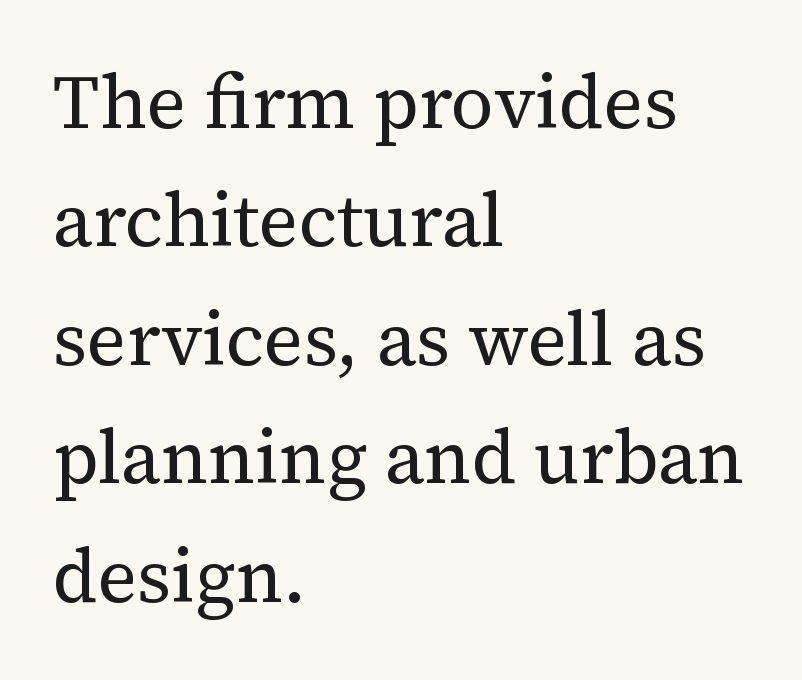
The image shows 75 px regular-weight serif type, upright; set left-aligned, normal line spacing (1.58x), normal letter spacing, not underlined; medium stroke contrast and a medium x-height.
